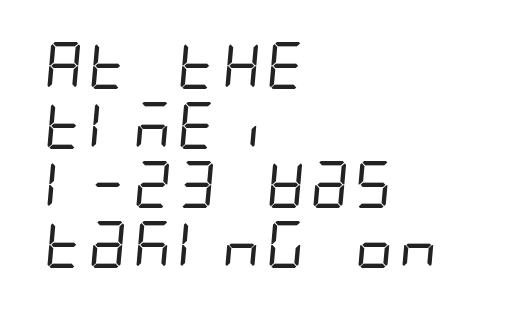
Q: Is the text bold? A: No.
Q: Is the typeface a serif or a sans-serif typeface? A: Sans-serif.
Q: Is the text underlined? A: No.
Q: How is the paragraph aligned? A: Left-aligned.
Q: Is the spacing between letters normal or unusually wide? A: Normal.
Q: Is the spacing between lines tight, normal or loose? A: Normal.
Q: Width (condensed, normal, or wide)? A: Condensed.
Q: Stroke contrast? A: Low.
Q: x-height? A: Large.
